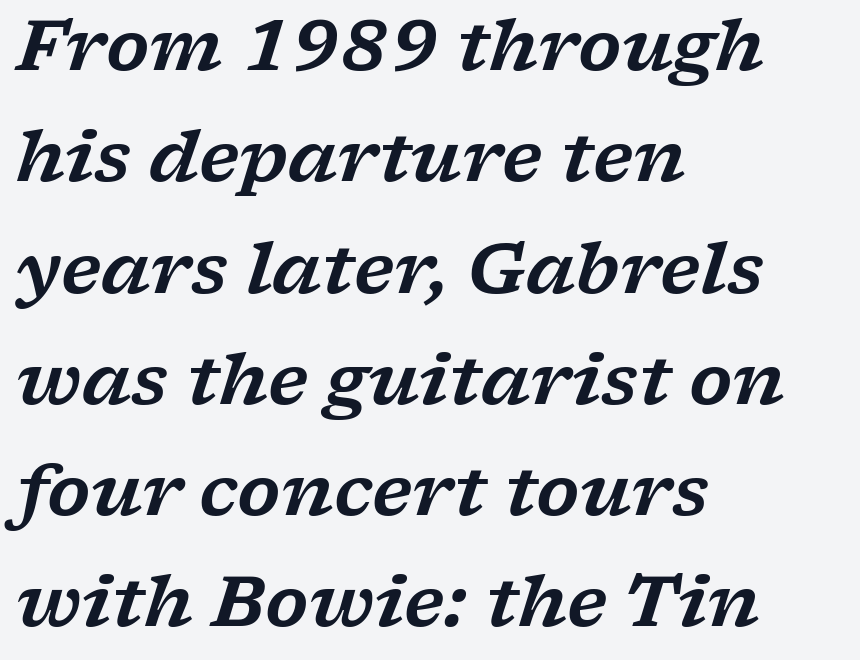
A typesetter would mark this as italic. Each letter keeps its own natural width here, so spacing adapts to shape. Which margin do the lines hug? The left one — the right edge is uneven. Reading down the column, the eye jumps a familiar distance to each next line. I'd call this a serif setting — the letters wear small feet. The specimen omits any rule beneath the text block's lines.
